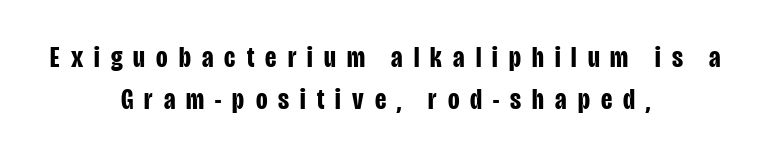
The area under the type is left untouched. Grotesque or geometric, the face here clearly has no serifs. Glyph-to-glyph distance is far greater than everyday printed text. Pretty heavy lettering here — definitely bold.
